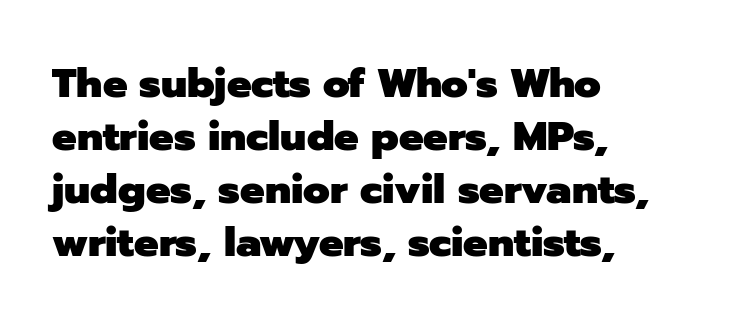
{"serif": "no", "italic": "no", "bold": "yes", "weight": "heavy", "width": "normal", "stroke_contrast": "low", "x_height": "medium", "monospaced": "no", "underline": "no", "align": "left", "line_spacing": "normal", "line_spacing_ratio": 1.29, "letter_spacing": "normal", "letter_spacing_em": 0.0, "glyph_px": 41}
